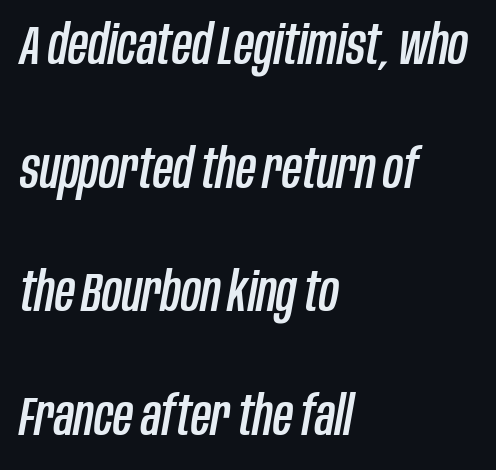
Does the lettering tilt? It does — this is italic. The space beneath each line is pristine and unruled. The passage shown is typed in a proportional face where columns would drift. What stands out about the letter spacing? Nothing — it is the standard amount. Loosely led — the rows are spread out. Does the copy run flush right? No — it runs flush left.
